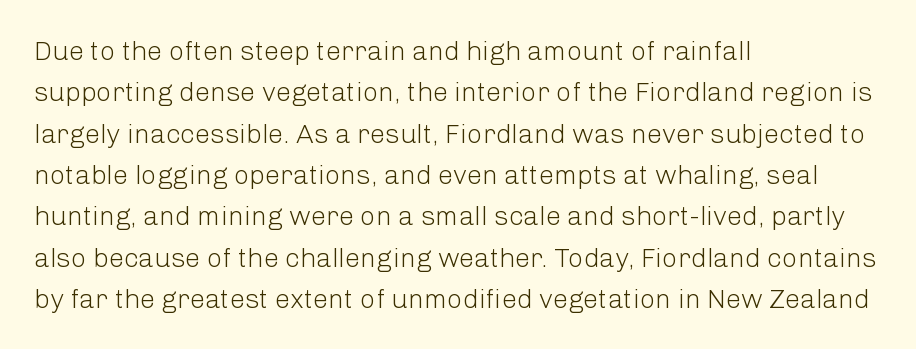
Q: Is the text bold? A: No.
Q: Is the text italic (slanted)? A: No, it is upright.
Q: Is the text underlined? A: No.
Q: How is the paragraph aligned? A: Left-aligned.
Q: Is the spacing between letters normal or unusually wide? A: Normal.
Q: Is the spacing between lines tight, normal or loose? A: Normal.
